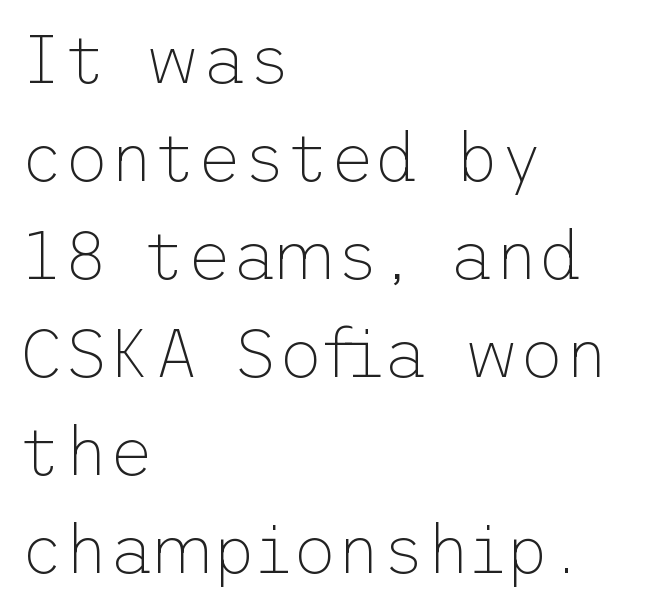
The gaps between neighbouring characters are ordinary and unremarkable. The rendering shows plain stroke endings on the letterforms — a sans-serif design. The font's upright variant was chosen for this text. Nothing heavy about these letters — not bold at all. The rendering uses a moderate line-height, typical for paragraphs. Rule under the text: the space is simply empty.
